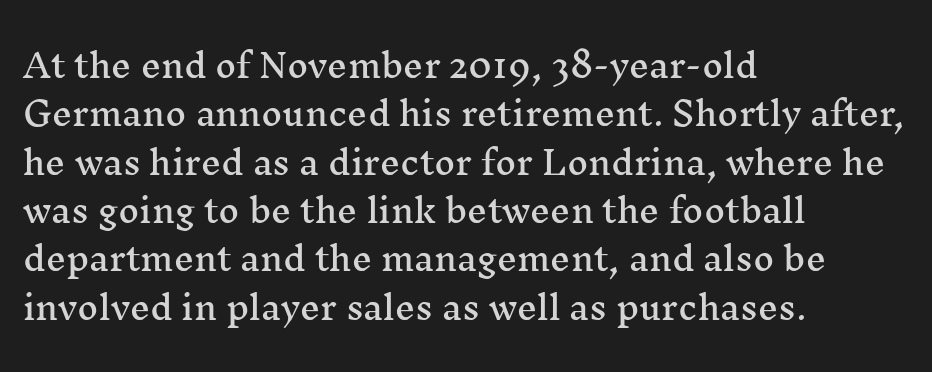
The designer left line spacing at the default. The glyphs in this specimen are seriffed. The letterforms sit shoulder to shoulder at normal distance. The foot of each line stays bare and open.
